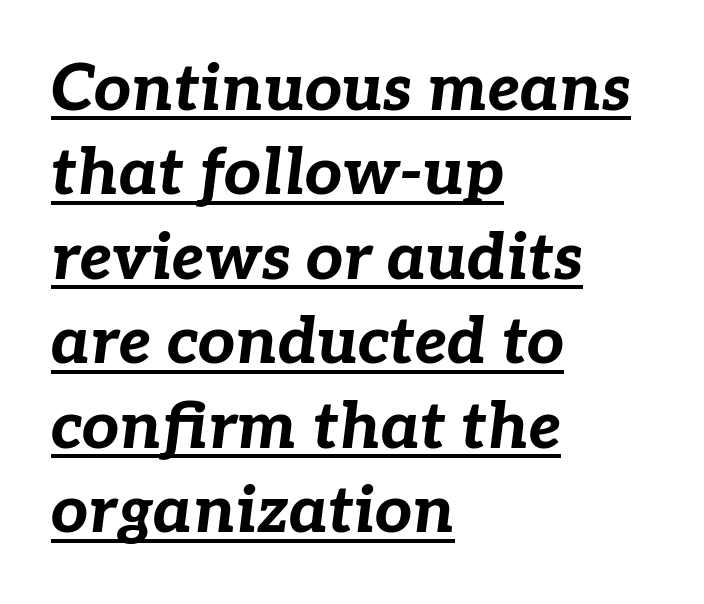
The image shows 65 px bold type, italic (leaning right); set left-aligned, normal line spacing (1.3x), normal letter spacing, underlined; low stroke contrast and a medium x-height.
